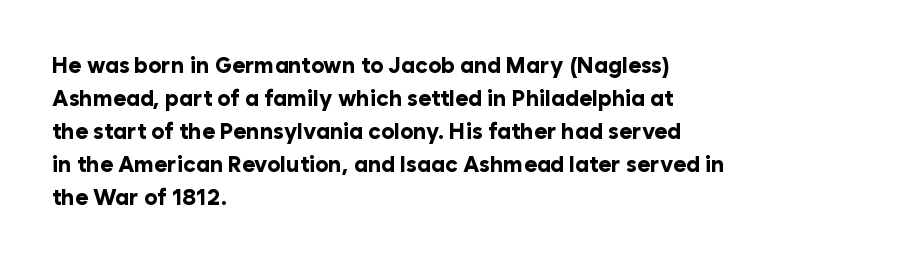
You'd pick this weight for a headline — it's a proper bold. The lettering holds an erect, upright posture throughout. Glance below the letters and you will spot only blank space. Layout note: lines flush left. Characters follow at the spacing the type designer built in. These lines sit exactly where default settings would place them.
